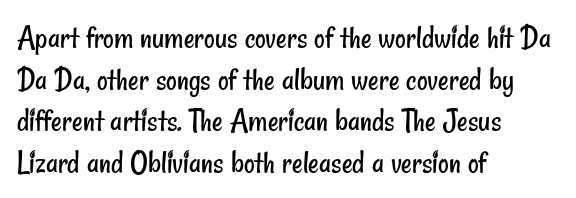
Reading down the column, the eye jumps a familiar distance to each next line. Each stroke keeps to a modest, everyday thickness or less. Underlining? Definitely not there. Type style note: lacks serifs. In CSS terms this would be text-align: left.
